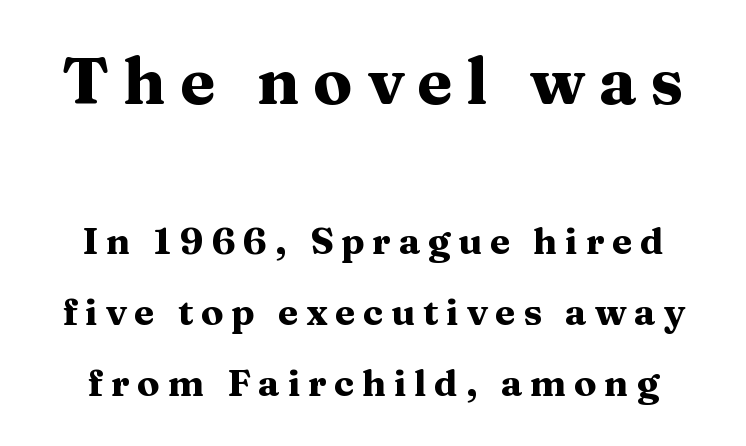
Q: Is the text bold? A: Yes.
Q: Is the text italic (slanted)? A: No, it is upright.
Q: Is the typeface a serif or a sans-serif typeface? A: Serif.
Q: Is the text underlined? A: No.
Q: Is the spacing between letters normal or unusually wide? A: Unusually wide.
Q: Is the spacing between lines tight, normal or loose? A: Loose.
Q: Which block of text is set in a larger size, the first (top) or the second (bottom)? A: The first (top) one.
Q: Width (condensed, normal, or wide)? A: Wide.
Q: Stroke contrast? A: Medium.
Q: x-height? A: Medium.
Q: Monospaced? A: No.
